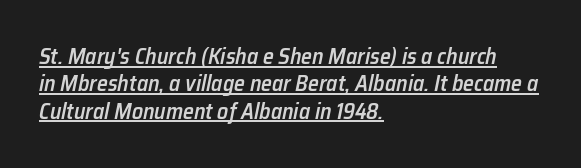
Inter-character spacing is left at the font's built-in metrics. Short and long lines alike share a common starting point at left. Look at the stroke-to-counter ratio: somewhat heavy, a semibold. Compared with undecorated copy, this sample adds a rule below the words. Would a proofreader flag this as italicized? Yes.
